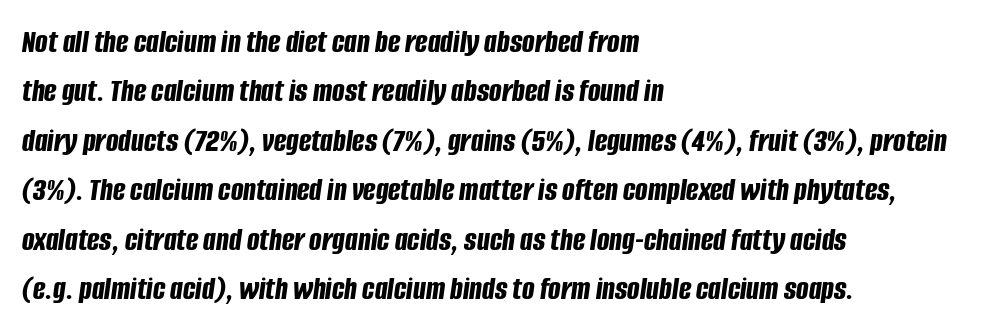
What weight is shown? A full bold with thick strokes. Line spacing here is normal. Italic: yes, the glyphs are oblique. The type is set solid horizontally, with unmodified tracking. Here the designer chose a conventional face with non-uniform glyph widths. No word sits above an underline.
